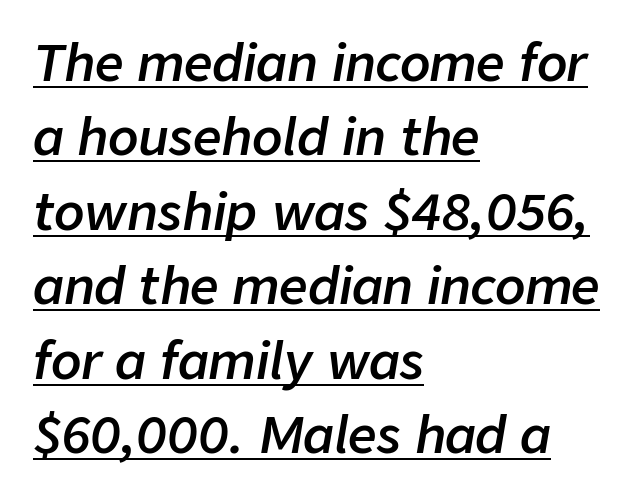
{"italic": "yes", "lean": "right", "slant_degrees": 9, "bold": "semi", "weight": "semibold", "width": "normal", "stroke_contrast": "low", "x_height": "medium", "monospaced": "no", "underline": "yes", "align": "left", "line_spacing": "normal", "line_spacing_ratio": 1.49, "letter_spacing": "normal", "letter_spacing_em": 0.0, "glyph_px": 50}
